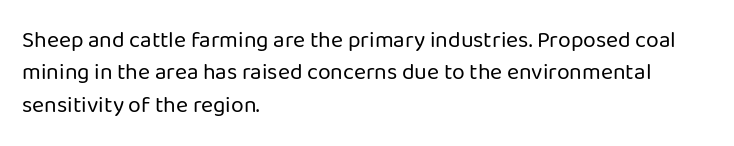
Q: Is the text bold? A: No.
Q: Is the text italic (slanted)? A: No, it is upright.
Q: Is the text underlined? A: No.
Q: How is the paragraph aligned? A: Left-aligned.
Q: Is the spacing between letters normal or unusually wide? A: Normal.
Q: Is the spacing between lines tight, normal or loose? A: Normal.
